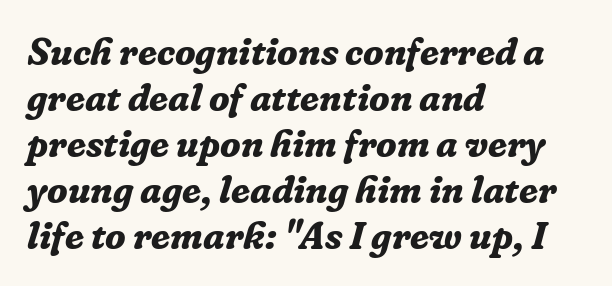
Q: Is the text bold? A: Yes.
Q: Is the text italic (slanted)? A: Yes, it leans right by about 16 degrees.
Q: Is the typeface a serif or a sans-serif typeface? A: Serif.
Q: Is the text underlined? A: No.
Q: How is the paragraph aligned? A: Left-aligned.
Q: Is the spacing between letters normal or unusually wide? A: Normal.
Q: Width (condensed, normal, or wide)? A: Normal.
Q: Stroke contrast? A: Low.
Q: x-height? A: Medium.
Q: Monospaced? A: No.
